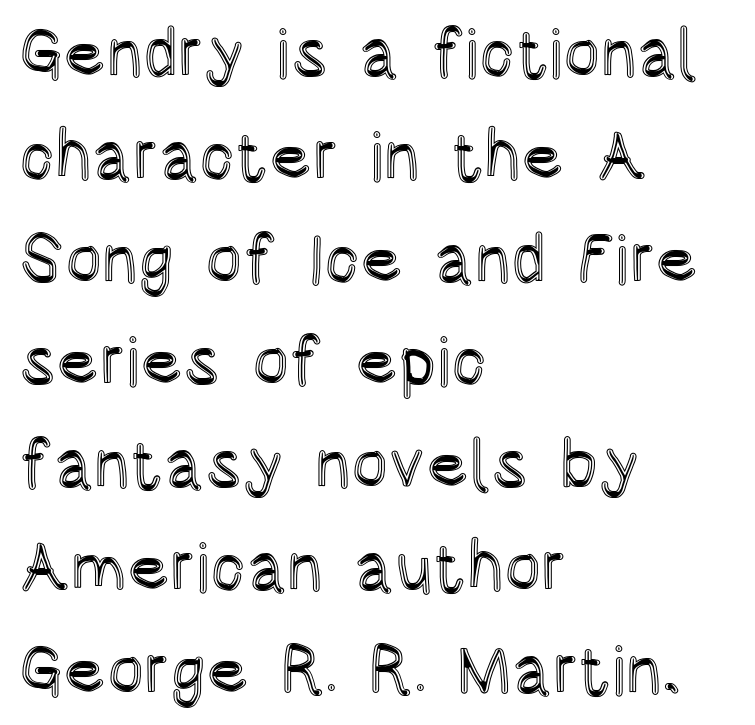
The image shows 69 px condensed type, upright; set left-aligned, normal line spacing (1.49x), normal letter spacing, not underlined; a large x-height.
